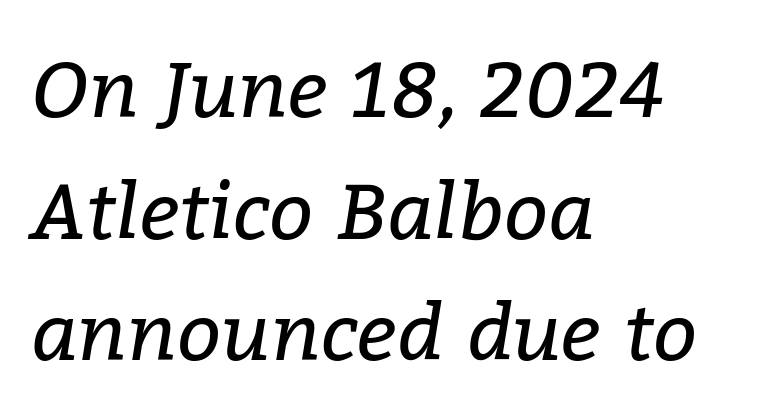
All the whitespace from short lines collects on the right. A typesetter would call this zero additional tracking. The gap between lines stays unmarked. Heaviness? Minimal to ordinary, like unemphasized prose.
